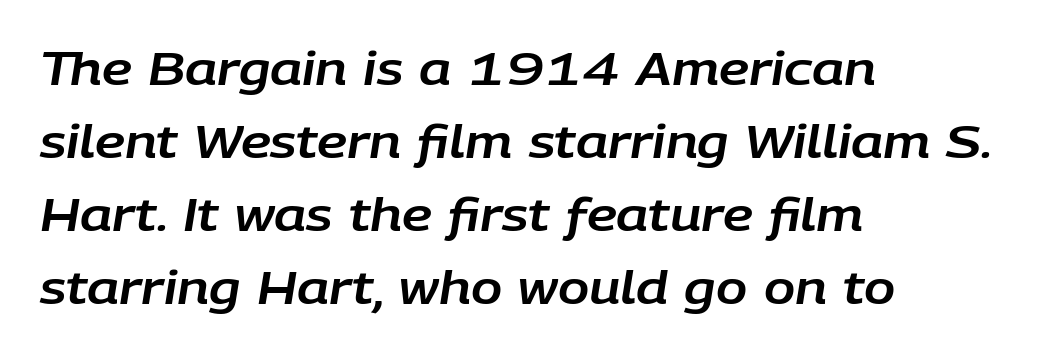
Q: Is the text italic (slanted)? A: Yes, it leans right by about 9 degrees.
Q: Is the text underlined? A: No.
Q: How is the paragraph aligned? A: Left-aligned.
Q: Is the spacing between letters normal or unusually wide? A: Normal.
Q: Is the spacing between lines tight, normal or loose? A: Normal.
Q: Width (condensed, normal, or wide)? A: Normal.
Q: Stroke contrast? A: Low.
Q: x-height? A: Large.
Q: Monospaced? A: No.
